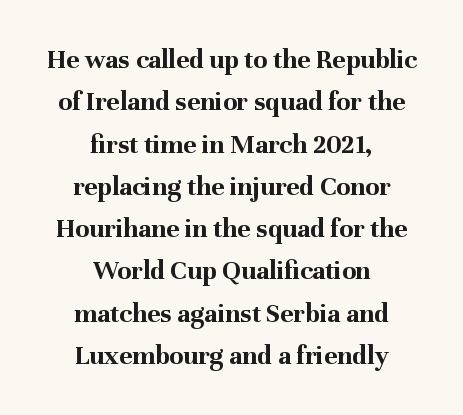
The image shows 28 px bold serif type, upright; set centered, normal line spacing (1.51x), normal letter spacing, not underlined; medium stroke contrast and a medium x-height.
